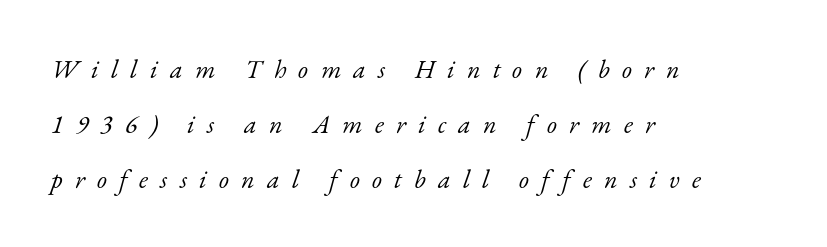
{"italic": "yes", "lean": "right", "slant_degrees": 17, "bold": "no", "underline": "no", "align": "left", "line_spacing": "loose", "line_spacing_ratio": 2.11, "letter_spacing": "wide", "letter_spacing_em": 0.47, "glyph_px": 26}
